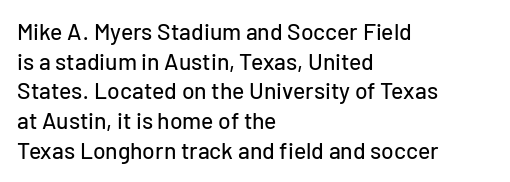
Q: Is the text italic (slanted)? A: No, it is upright.
Q: Is the text underlined? A: No.
Q: How is the paragraph aligned? A: Left-aligned.
Q: Is the spacing between letters normal or unusually wide? A: Normal.
Q: Is the spacing between lines tight, normal or loose? A: Normal.
